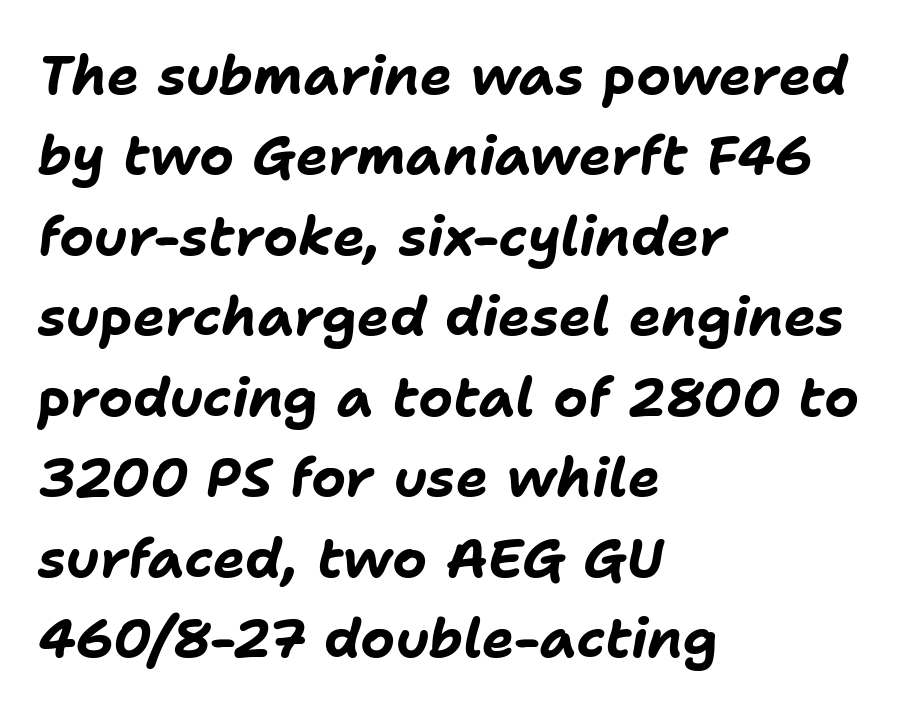
The image shows 54 px bold type, italic (leaning right); set left-aligned, normal line spacing (1.49x), normal letter spacing, not underlined; low stroke contrast and a medium x-height.
